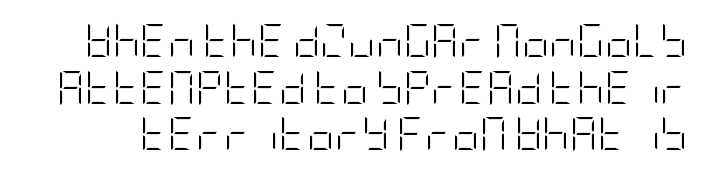
{"serif": "no", "italic": "no", "bold": "no", "weight": "light", "width": "condensed", "stroke_contrast": "low", "x_height": "large", "underline": "no", "line_spacing": "normal", "line_spacing_ratio": 1.37, "letter_spacing": "normal", "letter_spacing_em": 0.0, "glyph_px": 34}
